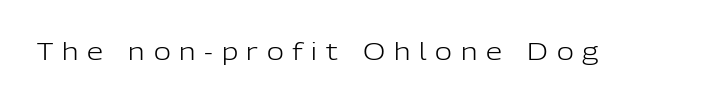
Q: Is the text bold? A: No.
Q: Is the text italic (slanted)? A: No, it is upright.
Q: Is the text underlined? A: No.
Q: Is the spacing between letters normal or unusually wide? A: Unusually wide.
